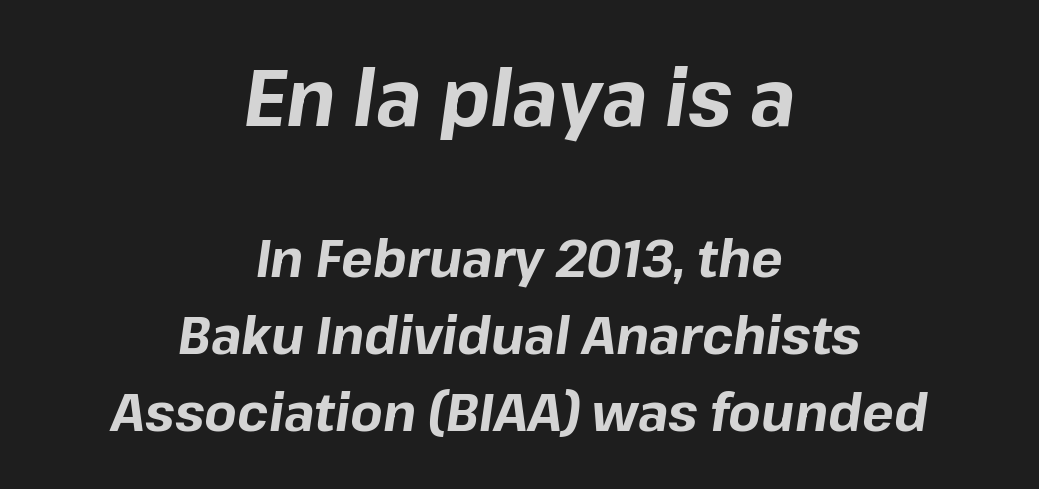
Between these two stacked blocks, the higher one wins on size. Descenders are the only things crossing below the line. Leftover space on each line is divided equally before and after the words. A typesetter would call this zero additional tracking. The face used here is proportionally spaced, like ordinary book or web type. When letters slant like this, we call the style italic.
